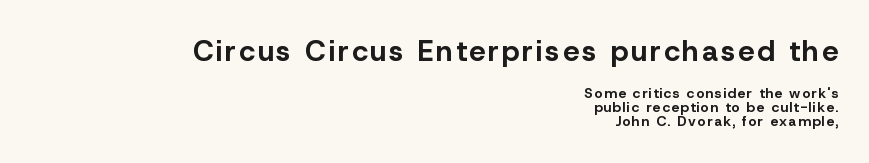
The font's upright variant was chosen for this text. Descender tails drop into unmarked territory. Caption: multi-line text, flush right, ragged left. Look at the stroke-to-counter ratio: heavy, a bold.
